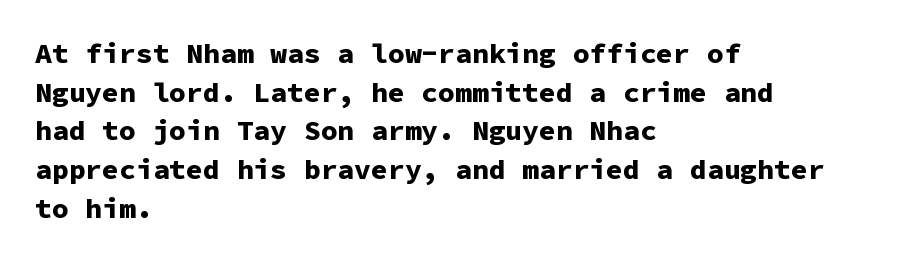
The image shows 28 px bold sans-serif type, upright, monospaced; set left-aligned, normal line spacing (1.38x), normal letter spacing, not underlined; low stroke contrast and a medium x-height.
